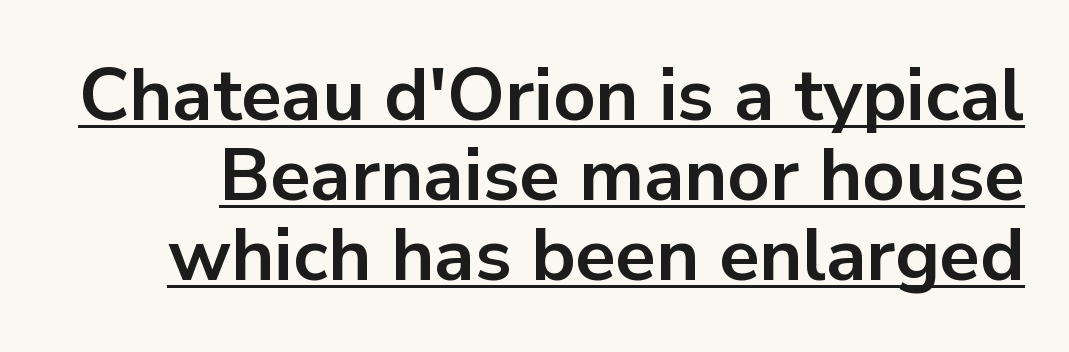
Q: Is the text bold? A: Yes.
Q: Is the text italic (slanted)? A: No, it is upright.
Q: Is the typeface a serif or a sans-serif typeface? A: Sans-serif.
Q: Is the text underlined? A: Yes.
Q: Is the spacing between letters normal or unusually wide? A: Normal.
Q: Is the spacing between lines tight, normal or loose? A: Tight.
Q: Width (condensed, normal, or wide)? A: Normal.
Q: Stroke contrast? A: Low.
Q: x-height? A: Medium.
Q: Monospaced? A: No.
